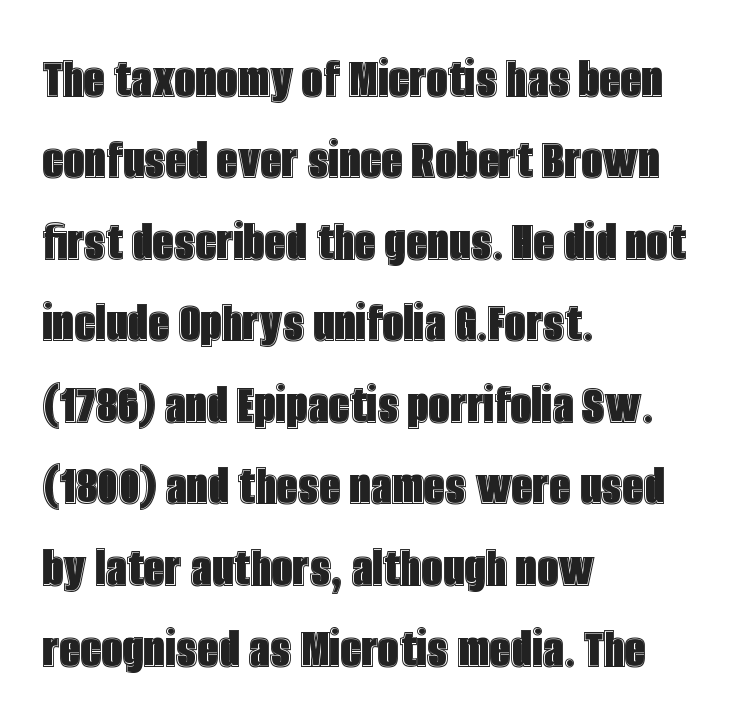
The image shows 59 px condensed type, upright; set left-aligned, normal line spacing (1.38x), normal letter spacing, not underlined; a large x-height.
